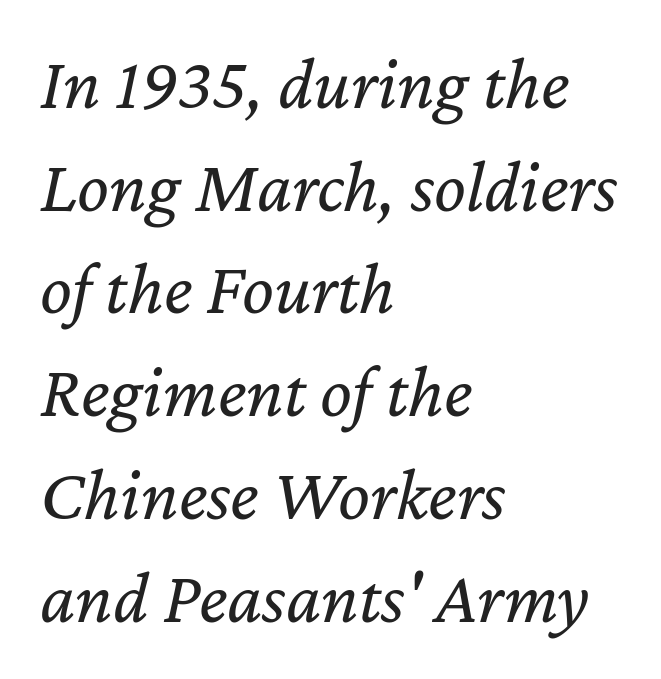
Q: Is the text bold? A: No.
Q: Is the text italic (slanted)? A: Yes, it leans right by about 12 degrees.
Q: Is the text underlined? A: No.
Q: How is the paragraph aligned? A: Left-aligned.
Q: Is the spacing between letters normal or unusually wide? A: Normal.
Q: Is the spacing between lines tight, normal or loose? A: Normal.
Q: Width (condensed, normal, or wide)? A: Normal.
Q: Stroke contrast? A: Low.
Q: x-height? A: Medium.
Q: Monospaced? A: No.
